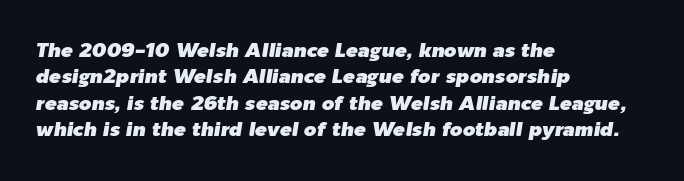
Q: Is the text italic (slanted)? A: Yes, it leans right by about 9 degrees.
Q: Is the text underlined? A: No.
Q: How is the paragraph aligned? A: Left-aligned.
Q: Is the spacing between letters normal or unusually wide? A: Normal.
Q: Is the spacing between lines tight, normal or loose? A: Normal.
